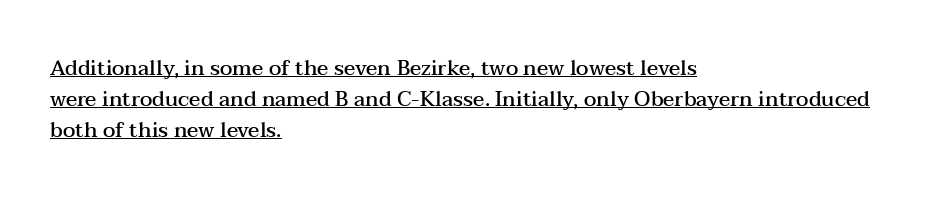
Q: Is the text bold? A: Semi-bold.
Q: Is the text italic (slanted)? A: No, it is upright.
Q: Is the text underlined? A: Yes.
Q: How is the paragraph aligned? A: Left-aligned.
Q: Is the spacing between letters normal or unusually wide? A: Normal.
Q: Is the spacing between lines tight, normal or loose? A: Normal.
